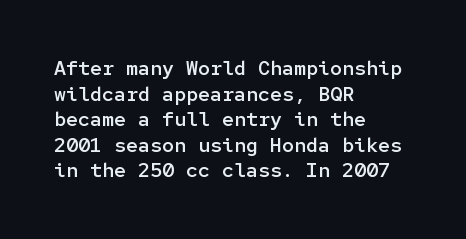
The image shows 20 px text type, upright; set left-aligned, normal line spacing (1.28x), normal letter spacing, not underlined.
